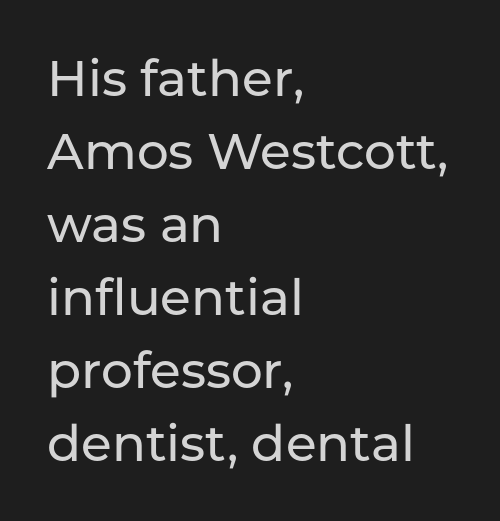
{"serif": "no", "italic": "no", "width": "normal", "stroke_contrast": "low", "x_height": "medium", "monospaced": "no", "underline": "no", "align": "left", "line_spacing": "normal", "line_spacing_ratio": 1.46, "letter_spacing": "normal", "letter_spacing_em": 0.0, "glyph_px": 50}
